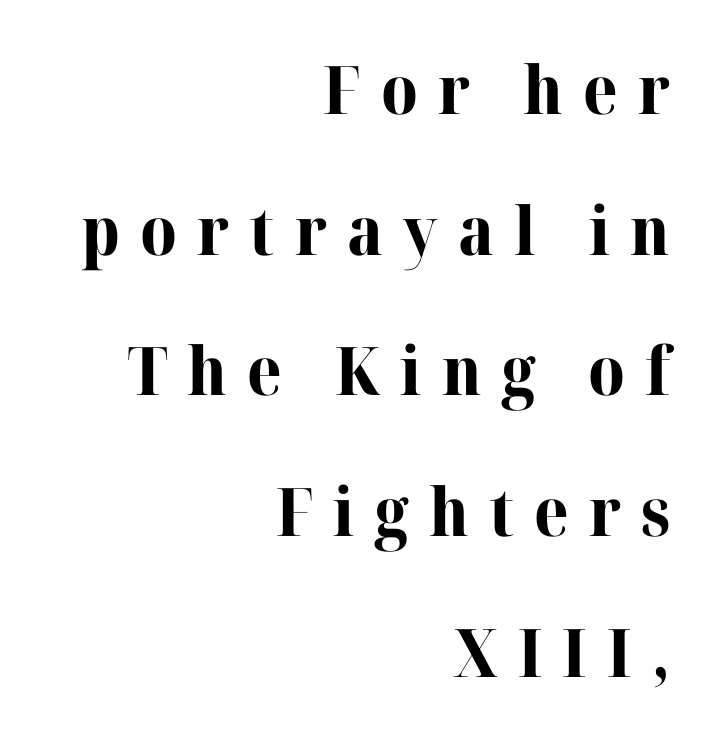
Q: Is the text bold? A: Yes.
Q: Is the text italic (slanted)? A: No, it is upright.
Q: Is the typeface a serif or a sans-serif typeface? A: Serif.
Q: Is the text underlined? A: No.
Q: How is the paragraph aligned? A: Right-aligned.
Q: Is the spacing between letters normal or unusually wide? A: Unusually wide.
Q: Is the spacing between lines tight, normal or loose? A: Loose.
Q: Width (condensed, normal, or wide)? A: Normal.
Q: Stroke contrast? A: High.
Q: x-height? A: Medium.
Q: Monospaced? A: No.
